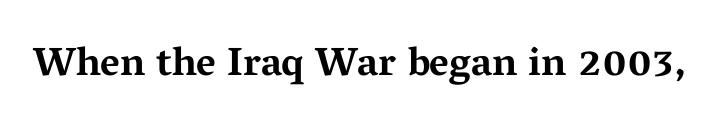
Each glyph is drawn with heavy, bold strokes. Tall strokes in this sample are plumb rather than angled. Varying glyph widths throughout — classic text-font behaviour. Font category for this specimen: serif. A typesetter would call this zero additional tracking. The words here are not underlined.
